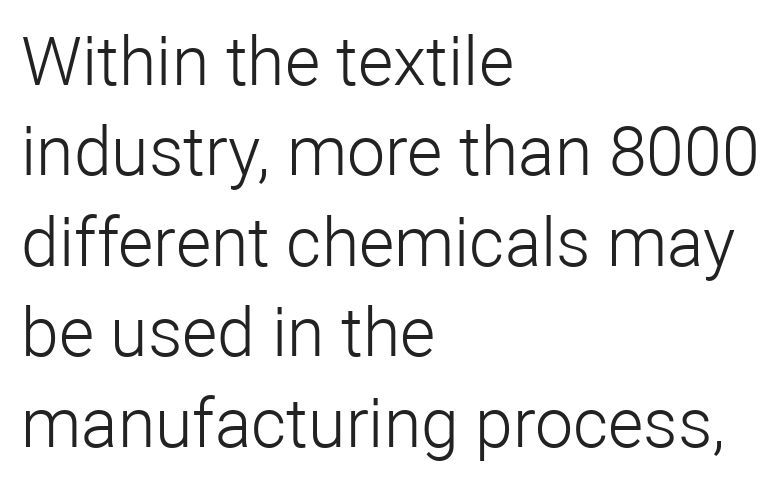
The image shows 68 px light sans-serif type, upright; set left-aligned, normal line spacing (1.33x), normal letter spacing, not underlined; low stroke contrast and a medium x-height.
